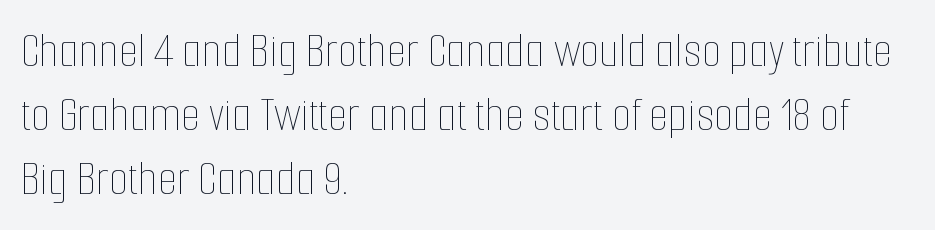
A typesetter would call this zero additional tracking. Honestly, the row spacing looks completely unremarkable. Plain, unruled lines of type. Ordinary non-slanted type is in use.
